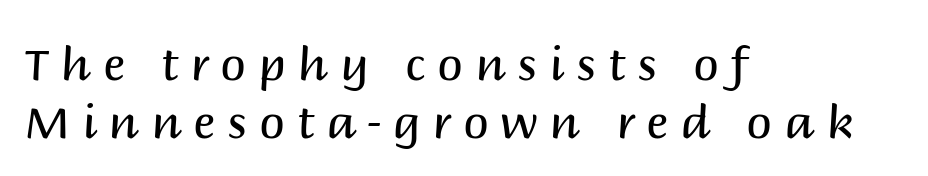
The image shows 46 px regular-weight sans-serif type; set left-aligned, normal line spacing (1.26x), unusually wide letter spacing (+0.26 em), not underlined; medium stroke contrast and a large x-height.
